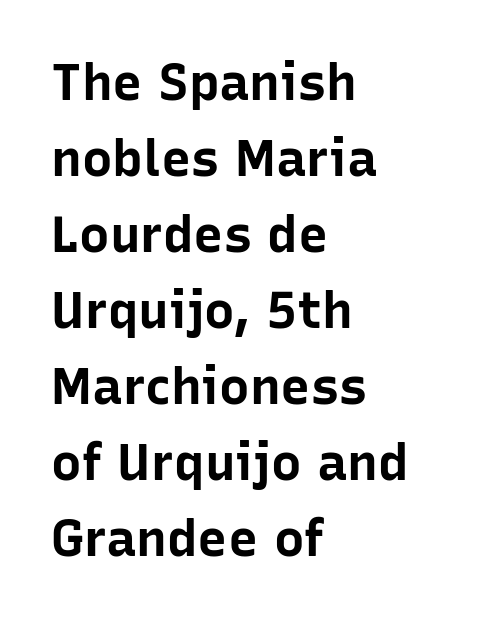
The image shows 51 px bold sans-serif type, upright; set left-aligned, normal line spacing (1.49x), normal letter spacing, not underlined; low stroke contrast and a medium x-height.
